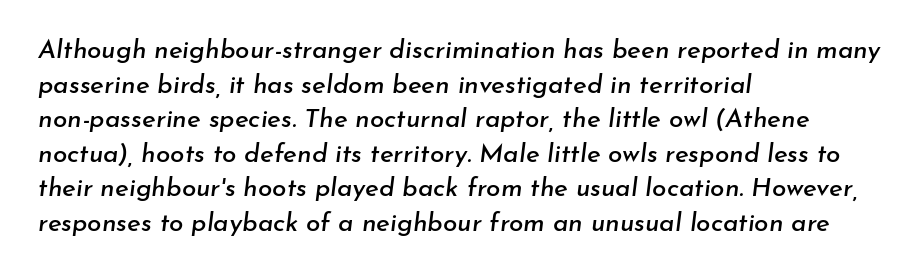
The image shows 26 px text type, italic (leaning right); set left-aligned, normal line spacing (1.33x), normal letter spacing, not underlined.
